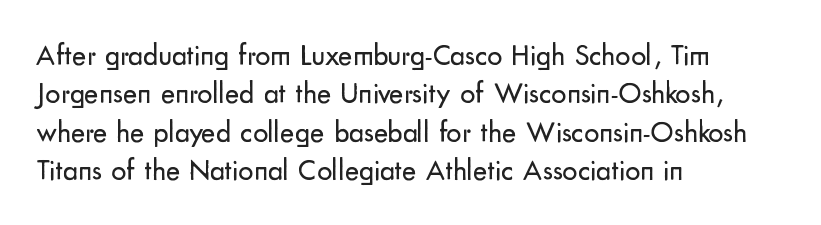
{"serif": "no", "italic": "no", "bold": "no", "weight": "regular", "width": "normal", "stroke_contrast": "low", "x_height": "small", "monospaced": "no", "underline": "no", "align": "left", "line_spacing": "normal", "line_spacing_ratio": 1.28, "letter_spacing": "normal", "letter_spacing_em": 0.0, "glyph_px": 30}
